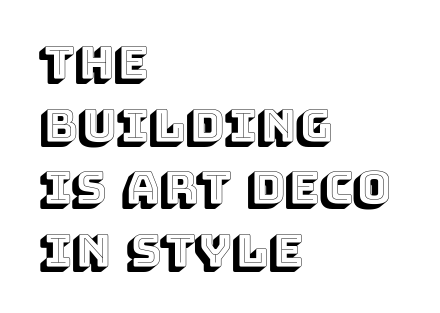
Q: Is the text italic (slanted)? A: No, it is upright.
Q: Is the text underlined? A: No.
Q: How is the paragraph aligned? A: Left-aligned.
Q: Is the spacing between letters normal or unusually wide? A: Normal.
Q: Is the spacing between lines tight, normal or loose? A: Normal.
Q: Width (condensed, normal, or wide)? A: Normal.
Q: x-height? A: Large.
Q: Monospaced? A: No.
